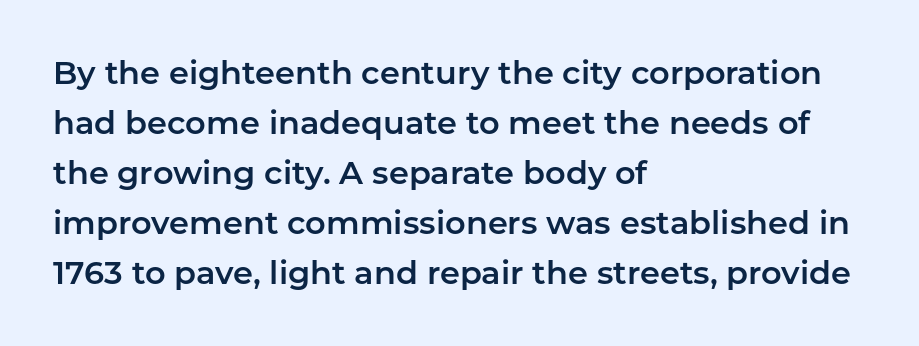
{"serif": "no", "italic": "no", "width": "normal", "stroke_contrast": "low", "x_height": "medium", "monospaced": "no", "underline": "no", "align": "left", "line_spacing": "normal", "line_spacing_ratio": 1.56, "letter_spacing": "normal", "letter_spacing_em": 0.0, "glyph_px": 32}
